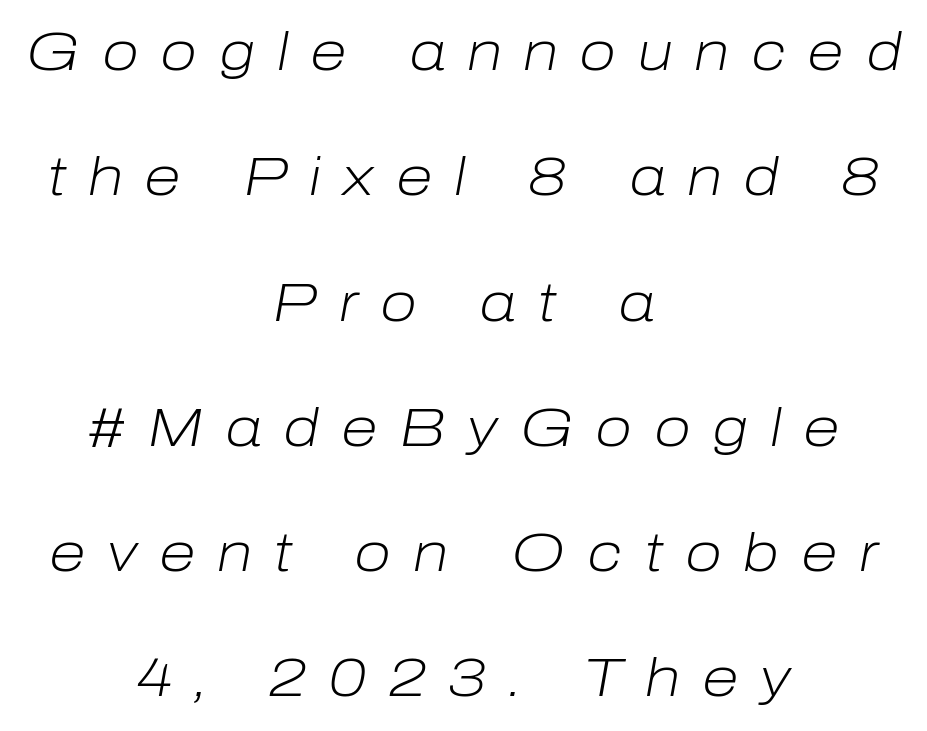
The image shows 54 px light type, italic (leaning right); set centered, loose line spacing (2.32x), unusually wide letter spacing (+0.4 em), not underlined; low stroke contrast and a medium x-height.
